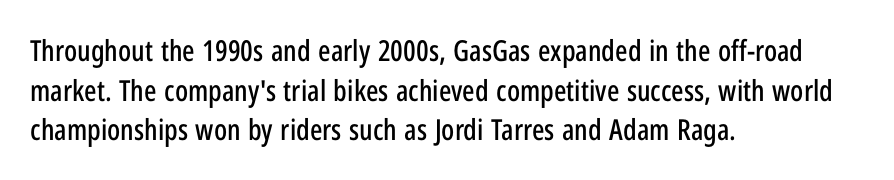
Q: Is the text italic (slanted)? A: No, it is upright.
Q: Is the typeface a serif or a sans-serif typeface? A: Sans-serif.
Q: Is the text underlined? A: No.
Q: How is the paragraph aligned? A: Left-aligned.
Q: Is the spacing between letters normal or unusually wide? A: Normal.
Q: Is the spacing between lines tight, normal or loose? A: Normal.
Q: Width (condensed, normal, or wide)? A: Condensed.
Q: Stroke contrast? A: Low.
Q: x-height? A: Medium.
Q: Monospaced? A: No.
